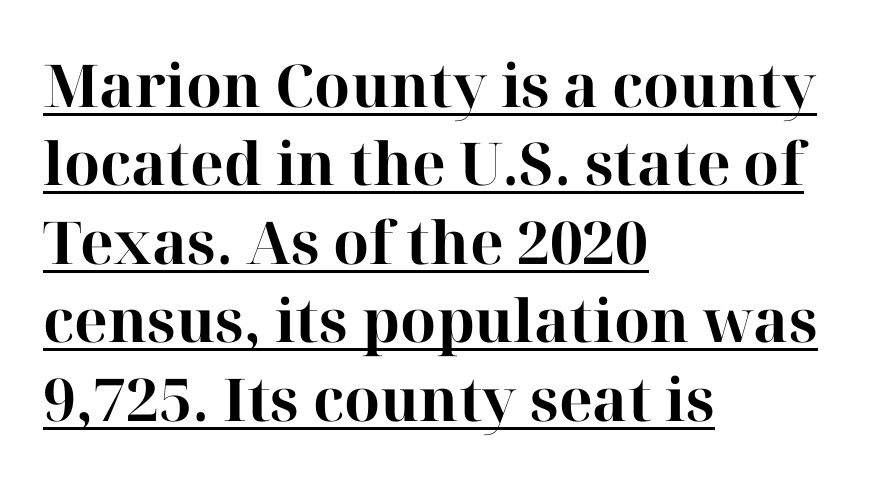
You could not count columns in this text — the font is proportionally spaced. The glyphs have the mass of a bold cut. Is the letter spacing exaggerated? No — it looks like the ordinary default. A rule runs beneath these lines of type. The setting favours the left margin, as ordinary paragraphs usually do.
